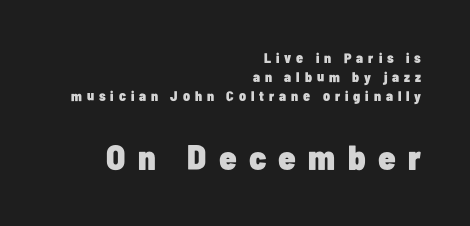
{"serif": "no", "italic": "no", "bold": "yes", "weight": "heavy", "width": "condensed", "stroke_contrast": "low", "x_height": "medium", "monospaced": "no", "underline": "no", "align": "right", "line_spacing": "normal", "line_spacing_ratio": 1.37, "letter_spacing": "wide", "letter_spacing_em": 0.35, "larger_block": "second", "size_ratio": 2.5, "glyph_px": 35}
